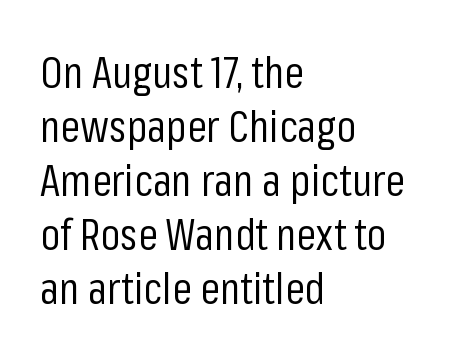
The image shows 44 px regular-weight, condensed sans-serif type, upright; set left-aligned, line spacing 1.23x, normal letter spacing, not underlined; low stroke contrast and a medium x-height.
